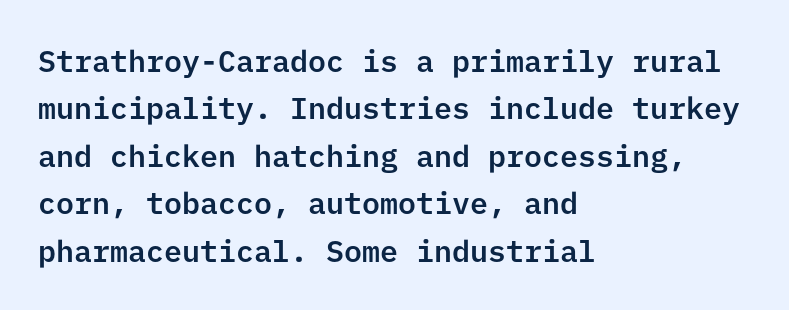
Q: Is the text italic (slanted)? A: No, it is upright.
Q: Is the typeface a serif or a sans-serif typeface? A: Sans-serif.
Q: Is the text underlined? A: No.
Q: How is the paragraph aligned? A: Left-aligned.
Q: Is the spacing between letters normal or unusually wide? A: Normal.
Q: Is the spacing between lines tight, normal or loose? A: Normal.
Q: Width (condensed, normal, or wide)? A: Normal.
Q: Stroke contrast? A: Low.
Q: x-height? A: Medium.
